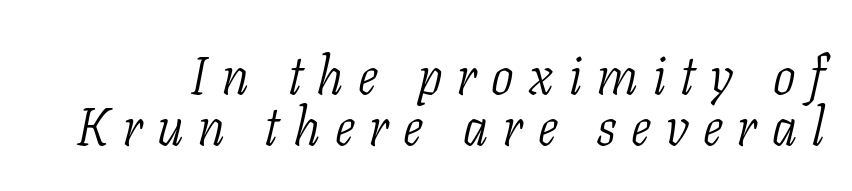
Varying glyph widths throughout — classic text-font behaviour. The lines are packed closely together with very little leading. What stands out about the letter spacing? Its width — letters are far apart. Type without underlining.
